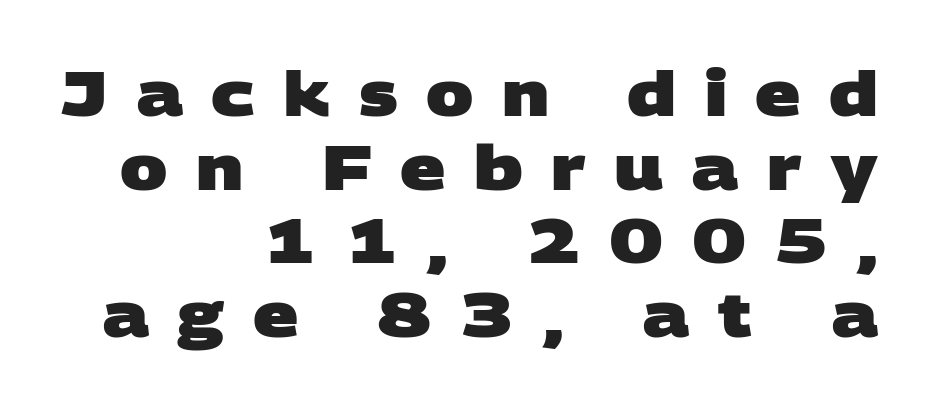
The image shows 63 px heavy, wide sans-serif type; set right-aligned, line spacing 1.17x, unusually wide letter spacing (+0.45 em), not underlined; low stroke contrast and a large x-height.
